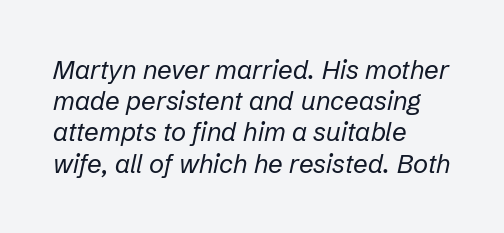
Q: Is the text bold? A: No.
Q: Is the text italic (slanted)? A: Yes, it leans right by about 12 degrees.
Q: Is the text underlined? A: No.
Q: How is the paragraph aligned? A: Left-aligned.
Q: Is the spacing between letters normal or unusually wide? A: Normal.
